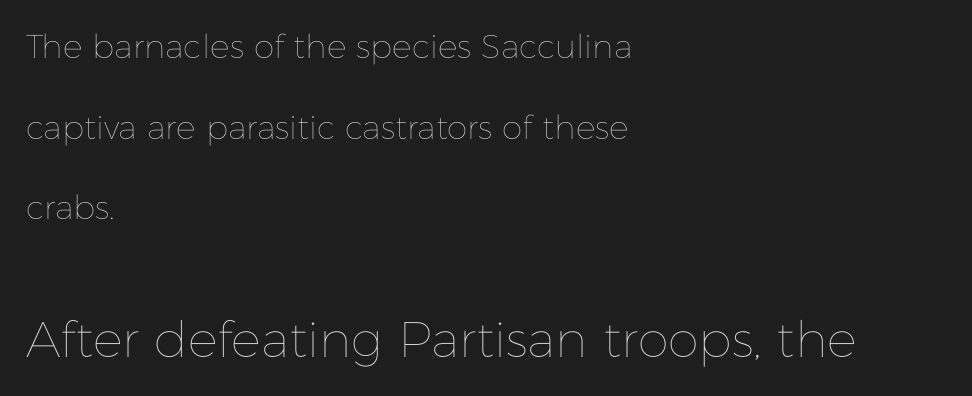
Q: Is the text bold? A: No.
Q: Is the text italic (slanted)? A: No, it is upright.
Q: Is the text underlined? A: No.
Q: How is the paragraph aligned? A: Left-aligned.
Q: Is the spacing between letters normal or unusually wide? A: Normal.
Q: Is the spacing between lines tight, normal or loose? A: Loose.
Q: Which block of text is set in a larger size, the first (top) or the second (bottom)? A: The second (bottom) one.
Q: Width (condensed, normal, or wide)? A: Normal.
Q: Stroke contrast? A: Low.
Q: x-height? A: Medium.
Q: Monospaced? A: No.
